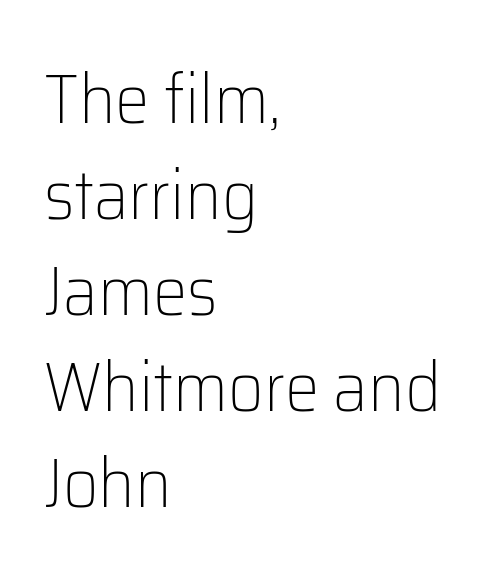
Q: Is the text bold? A: No.
Q: Is the text italic (slanted)? A: No, it is upright.
Q: Is the typeface a serif or a sans-serif typeface? A: Sans-serif.
Q: Is the text underlined? A: No.
Q: How is the paragraph aligned? A: Left-aligned.
Q: Is the spacing between letters normal or unusually wide? A: Normal.
Q: Is the spacing between lines tight, normal or loose? A: Normal.
Q: Width (condensed, normal, or wide)? A: Normal.
Q: Stroke contrast? A: Low.
Q: x-height? A: Medium.
Q: Monospaced? A: No.
